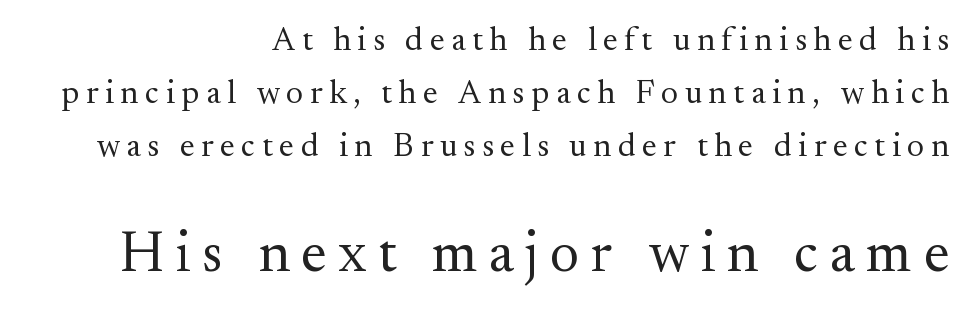
Normally led — the rows are evenly, conventionally spaced. Each letter keeps its own natural width here, so spacing adapts to shape. Letters rest on an invisible, unmarked baseline. The emphasis by scale lands on block number two, below. Letter spacing: wide. Every stem runs plumb, perpendicular to the baseline.
